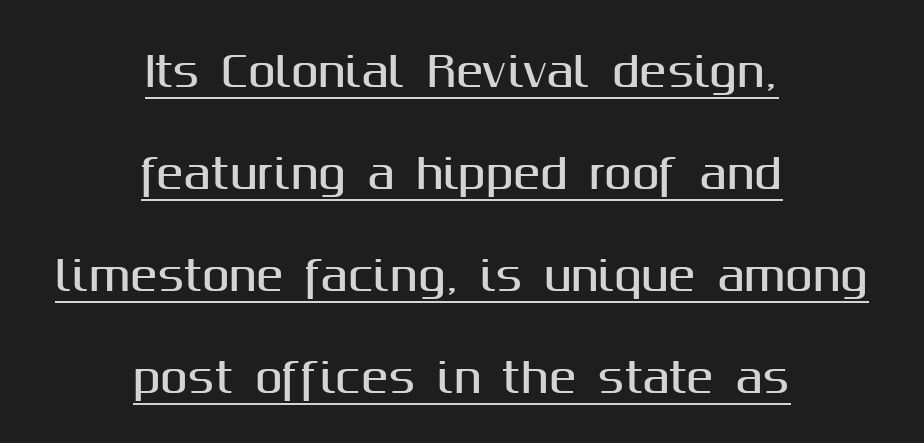
{"serif": "no", "italic": "no", "width": "normal", "stroke_contrast": "medium", "x_height": "medium", "monospaced": "no", "underline": "yes", "align": "center", "line_spacing": "loose", "line_spacing_ratio": 2.49, "letter_spacing": "normal", "letter_spacing_em": 0.0, "glyph_px": 41}
